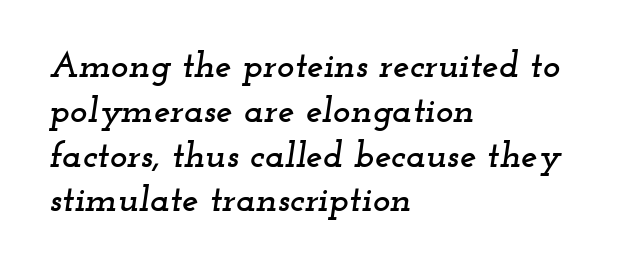
Q: Is the text italic (slanted)? A: Yes, it leans right by about 12 degrees.
Q: Is the typeface a serif or a sans-serif typeface? A: Serif.
Q: Is the text underlined? A: No.
Q: How is the paragraph aligned? A: Left-aligned.
Q: Is the spacing between letters normal or unusually wide? A: Normal.
Q: Width (condensed, normal, or wide)? A: Wide.
Q: Stroke contrast? A: Low.
Q: x-height? A: Small.
Q: Monospaced? A: No.
